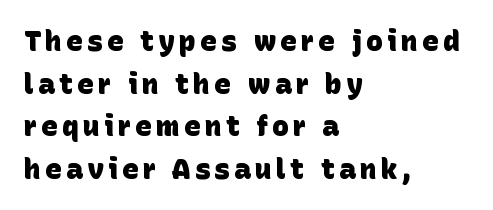
The image shows 28 px heavy sans-serif type; set left-aligned, normal line spacing (1.52x), not underlined; low stroke contrast and a large x-height.
